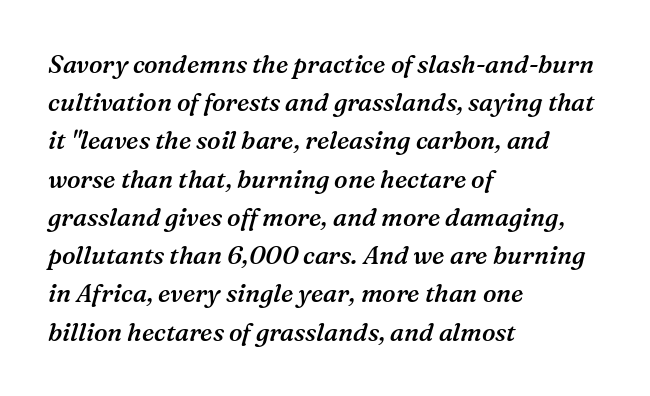
The image shows 25 px text type, italic (leaning right); set left-aligned, normal line spacing (1.53x), normal letter spacing, not underlined.
